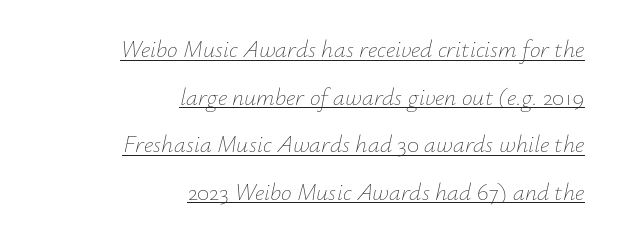
The image shows 24 px text type, italic (leaning right); set right-aligned, loose line spacing (1.98x), normal letter spacing, underlined.
